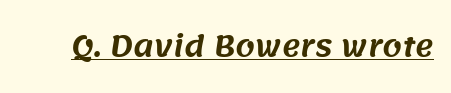
The image shows 28 px sans-serif type; set normal letter spacing, underlined; medium stroke contrast and a large x-height.
